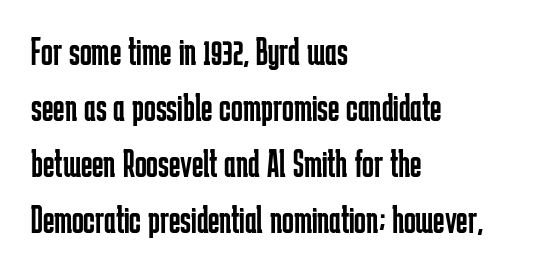
{"serif": "no", "italic": "no", "bold": "no", "weight": "regular", "width": "condensed", "stroke_contrast": "low", "x_height": "medium", "monospaced": "no", "underline": "no", "align": "left", "line_spacing": "normal", "line_spacing_ratio": 1.44, "letter_spacing": "normal", "letter_spacing_em": 0.0, "glyph_px": 39}
